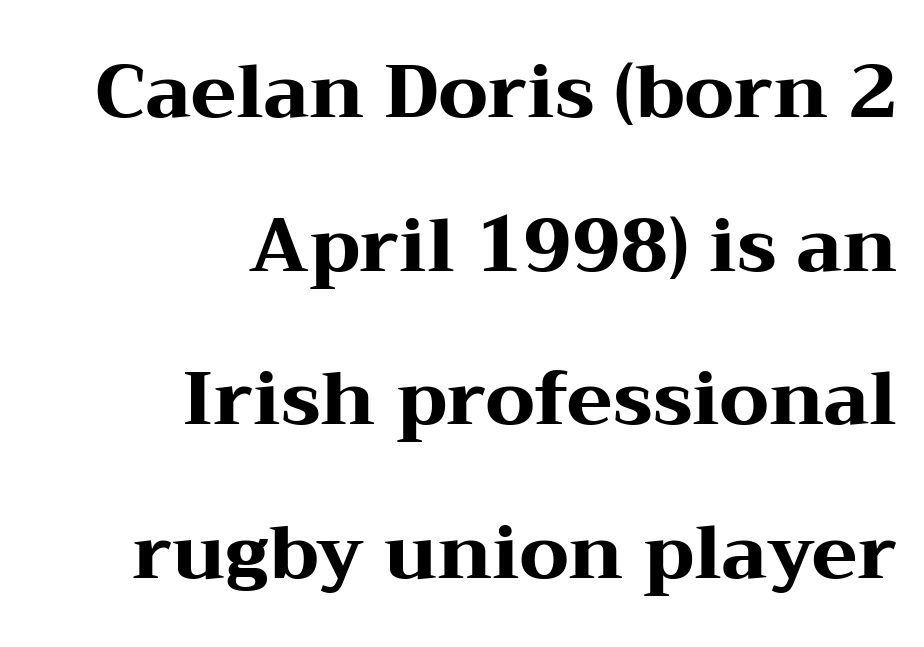
Is the letter spacing exaggerated? No — it looks like the ordinary default. Upright lettering throughout. The face used here is seriffed, in the tradition of book romans. Varying glyph widths throughout — classic text-font behaviour.
